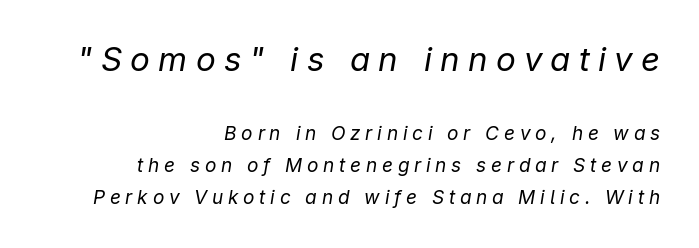
Looks like regular typesetting: each glyph gets only the width it needs. Words float on clear page, feet unadorned. The designer gave the opening block more size than the closing block. Evenly set lines give the paragraph a standard silhouette. Where is the straight margin? On the right. Tall strokes in this sample are angled rather than plumb.
